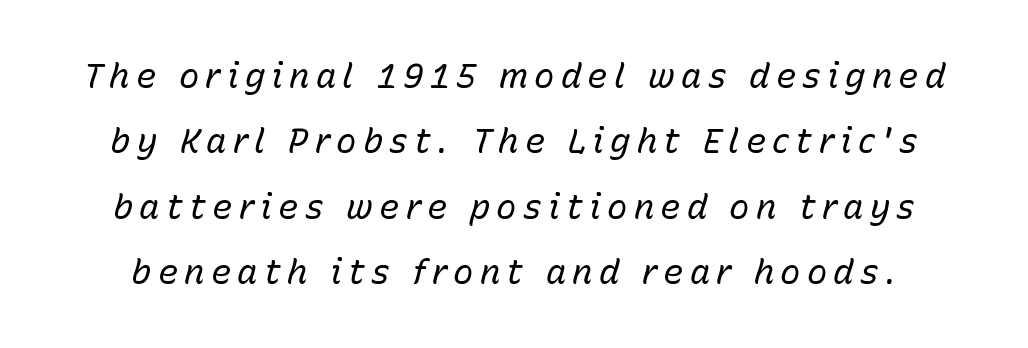
Summary of vertical rhythm: relaxed, with wide interline spacing. Glance below the letters and you will spot only blank space. These lines are rendered in a variable-pitch font. Letters have the restrained weight of plain body copy at most. The letters are slanted; this is an italic face.
